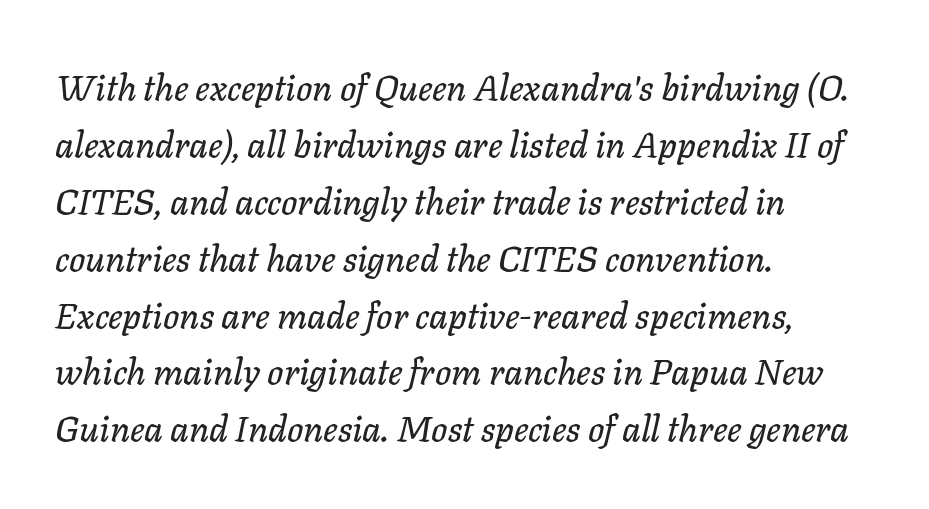
The block of text has a typical density, with ordinary space between rows. Would a proofreader flag this as italicized? Yes. Underline: absent. The passage shown is typed in a proportional face where columns would drift. Every row of glyphs begins at an identical x-position on the left. In terms of letterspacing, this is plain default setting.
